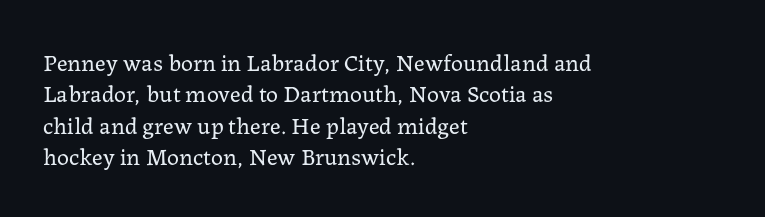
The image shows 24 px text type, upright; set left-aligned, normal line spacing (1.31x), normal letter spacing, not underlined.
